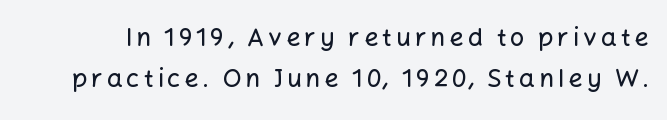
The image shows 25 px text type, upright; set normal line spacing (1.66x), not underlined.
